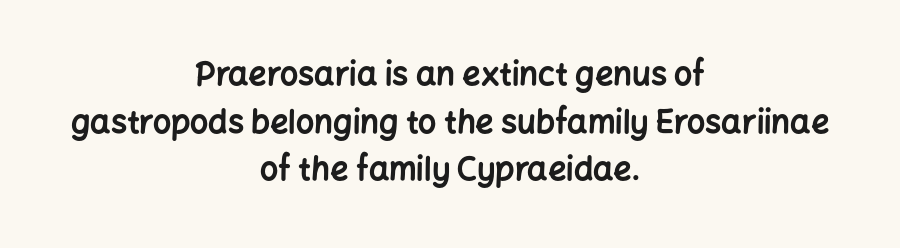
Plain, unruled lines of type. Stroke thickness is high; the sample reads as a true bold. Is there any slant? The stems are plumb. Is this a fixed-width face? No — the glyphs have proportional, varying widths.
